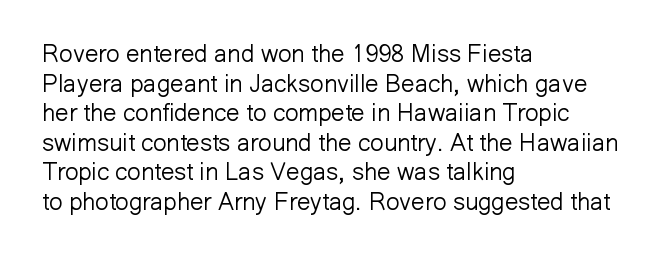
{"italic": "no", "bold": "no", "underline": "no", "align": "left", "line_spacing_ratio": 1.23, "letter_spacing": "normal", "letter_spacing_em": 0.0, "glyph_px": 24}
